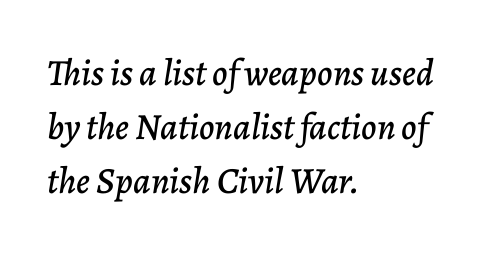
The image shows 37 px text type, italic (leaning right); set left-aligned, normal line spacing (1.46x), normal letter spacing, not underlined; low stroke contrast and a medium x-height.
